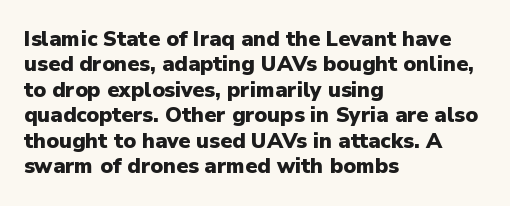
The image shows 21 px bold type, upright; set left-aligned, line spacing 1.21x, normal letter spacing, not underlined.
